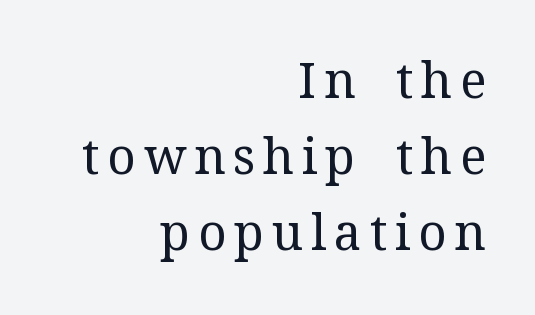
{"serif": "yes", "italic": "no", "bold": "no", "weight": "regular", "width": "normal", "stroke_contrast": "medium", "x_height": "medium", "monospaced": "no", "underline": "no", "align": "right", "line_spacing": "normal", "line_spacing_ratio": 1.55, "glyph_px": 49}
